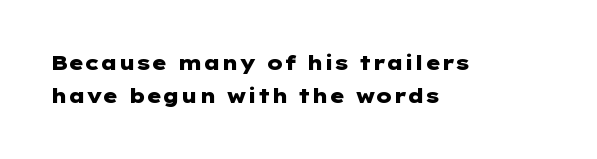
Q: Is the text bold? A: Yes.
Q: Is the text italic (slanted)? A: No, it is upright.
Q: Is the text underlined? A: No.
Q: How is the paragraph aligned? A: Left-aligned.
Q: Is the spacing between letters normal or unusually wide? A: Normal.
Q: Is the spacing between lines tight, normal or loose? A: Normal.
